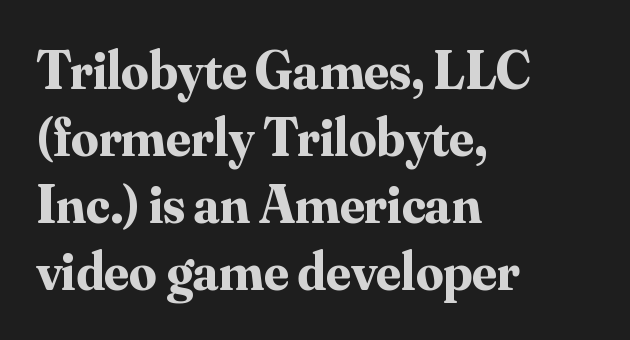
The image shows 54 px bold serif type, upright; set left-aligned, line spacing 1.24x, normal letter spacing, not underlined; medium stroke contrast and a small x-height.
